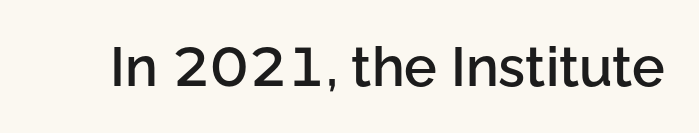
Underlining? Definitely not there. Examine the stroke ends and you'll find no serifs. Characters follow at the spacing the type designer built in. Typographic density is moderately raised because the face is semibold. Ascenders rise straight up at ninety degrees.
